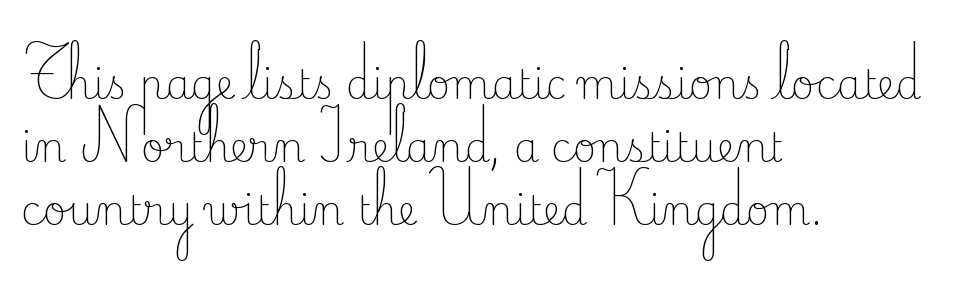
Q: Is the text bold? A: No.
Q: Is the text italic (slanted)? A: No, it is upright.
Q: Is the typeface a serif or a sans-serif typeface? A: Serif.
Q: Is the text underlined? A: No.
Q: How is the paragraph aligned? A: Left-aligned.
Q: Is the spacing between letters normal or unusually wide? A: Normal.
Q: Is the spacing between lines tight, normal or loose? A: Normal.
Q: Width (condensed, normal, or wide)? A: Normal.
Q: Stroke contrast? A: Low.
Q: x-height? A: Small.
Q: Monospaced? A: No.
